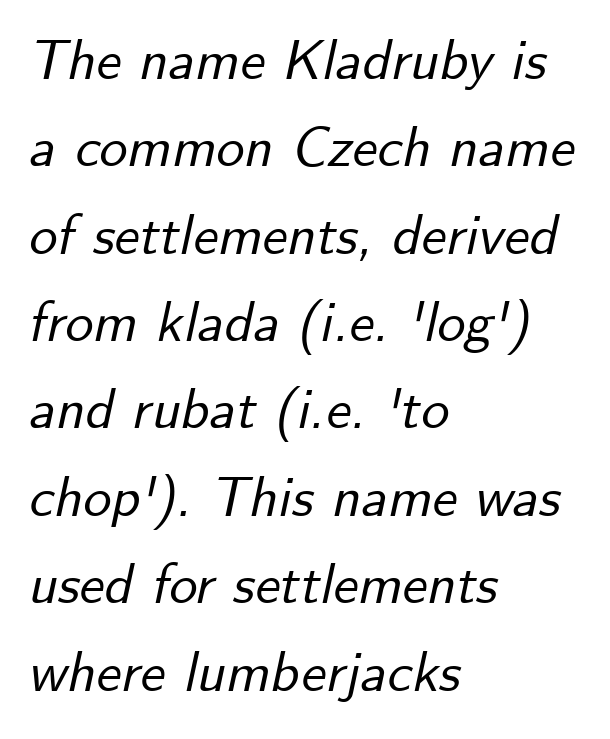
The image shows 56 px text type, italic (leaning right); set left-aligned, normal line spacing (1.56x), normal letter spacing, not underlined; low stroke contrast and a small x-height.
